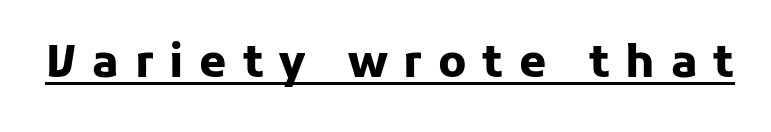
{"serif": "no", "italic": "no", "bold": "yes", "weight": "heavy", "width": "normal", "stroke_contrast": "low", "x_height": "medium", "monospaced": "no", "underline": "yes", "letter_spacing": "wide", "letter_spacing_em": 0.36, "glyph_px": 44}
